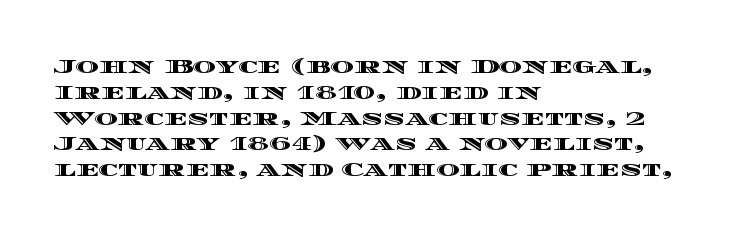
{"italic": "no", "underline": "no", "align": "left", "line_spacing": "normal", "line_spacing_ratio": 1.29, "letter_spacing": "normal", "letter_spacing_em": 0.0, "glyph_px": 20}
